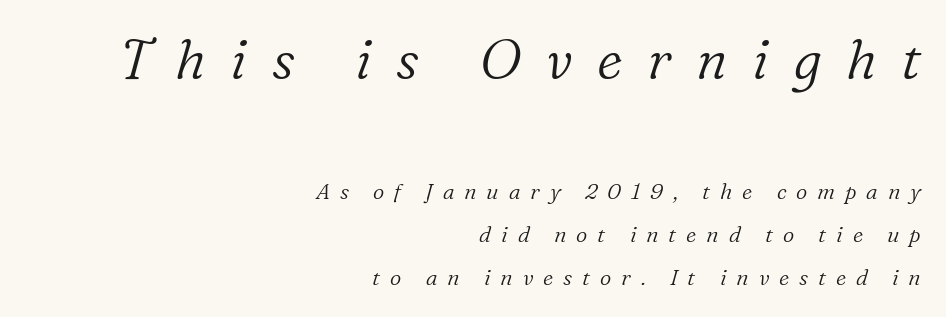
The image shows 55 px light serif type, italic (leaning right); set right-aligned, loose line spacing (1.96x), unusually wide letter spacing (+0.45 em), not underlined; the first (top) block is 2.5x larger; low stroke contrast and a medium x-height.
